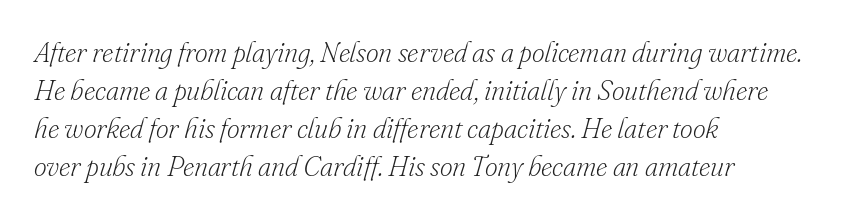
Q: Is the text bold? A: No.
Q: Is the text italic (slanted)? A: Yes, it leans right by about 16 degrees.
Q: Is the typeface a serif or a sans-serif typeface? A: Serif.
Q: Is the text underlined? A: No.
Q: How is the paragraph aligned? A: Left-aligned.
Q: Is the spacing between letters normal or unusually wide? A: Normal.
Q: Is the spacing between lines tight, normal or loose? A: Normal.
Q: Width (condensed, normal, or wide)? A: Normal.
Q: Stroke contrast? A: Low.
Q: x-height? A: Small.
Q: Monospaced? A: No.
